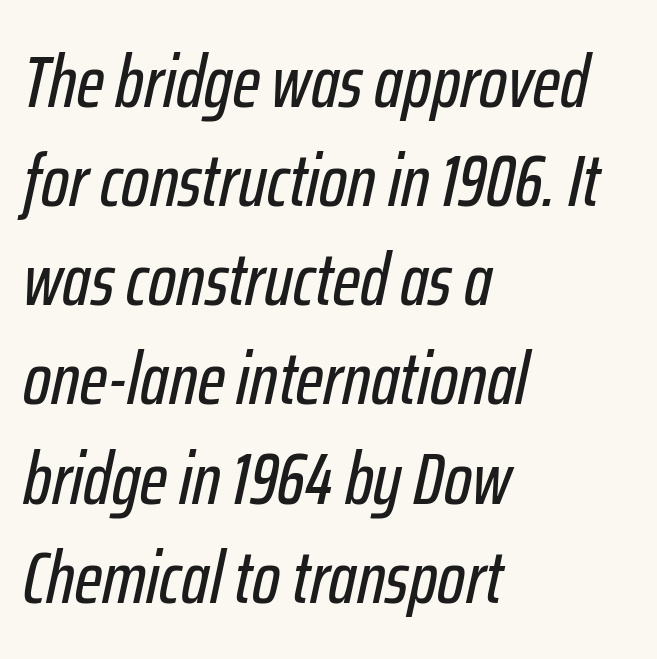
The image shows 74 px condensed type, italic (leaning right); set left-aligned, normal line spacing (1.34x), normal letter spacing, not underlined; low stroke contrast and a medium x-height.
